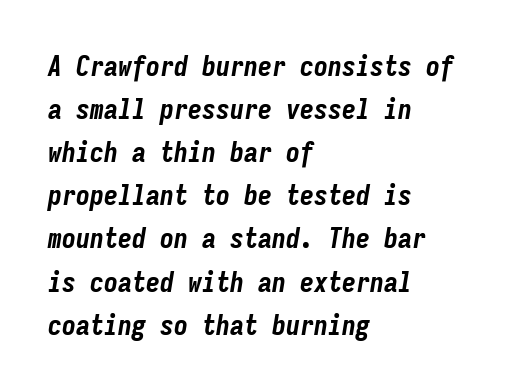
Q: Is the text bold? A: Yes.
Q: Is the text italic (slanted)? A: Yes, it leans right by about 9 degrees.
Q: Is the text underlined? A: No.
Q: How is the paragraph aligned? A: Left-aligned.
Q: Is the spacing between letters normal or unusually wide? A: Normal.
Q: Is the spacing between lines tight, normal or loose? A: Normal.
Q: Width (condensed, normal, or wide)? A: Condensed.
Q: Stroke contrast? A: Low.
Q: x-height? A: Medium.
Q: Monospaced? A: Yes.
